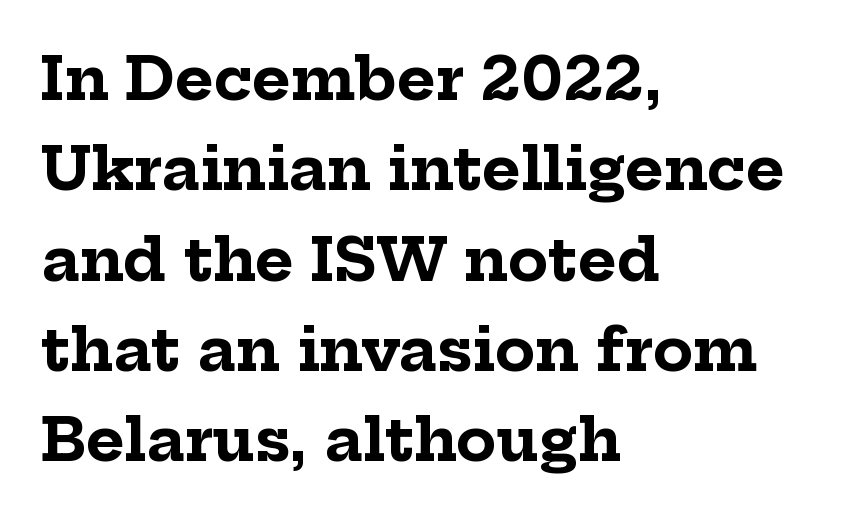
The image shows 59 px bold serif type, upright; set left-aligned, normal line spacing (1.53x), normal letter spacing, not underlined; low stroke contrast and a medium x-height.
